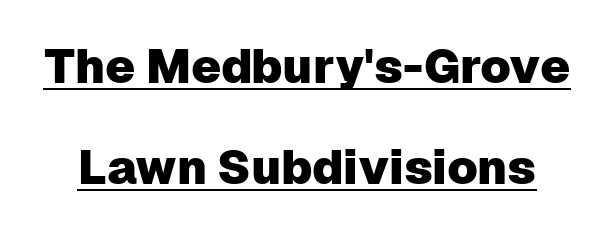
The tracking reads as untouched default to a designer's eye. Spacing verdict: proportional, widths tailored to each character. The rendering uses a large line-height, opening up the rows. Letterform terminals end flat and unadorned throughout the passage. Compared with undecorated copy, this sample adds a rule below the words. Posture: upright roman.
